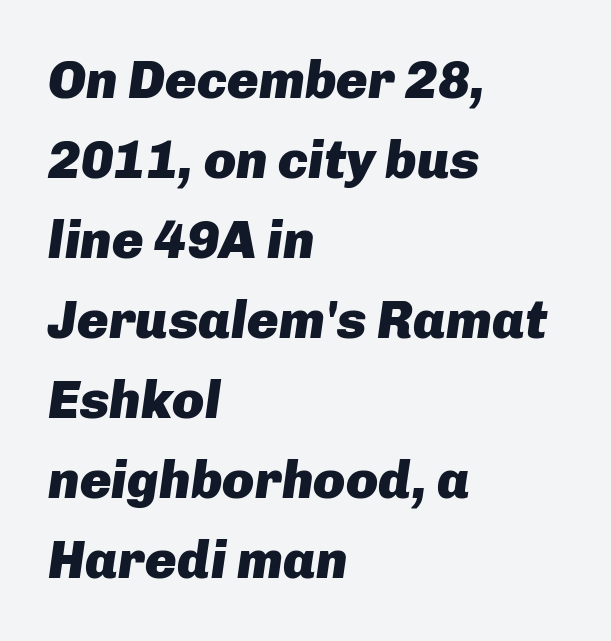
This sample uses plain, unmodified letter spacing. This sample has the flowing, uneven cadence of proportional lettering. The lines are quadded left. Would a proofreader flag this as italicized? Yes.
